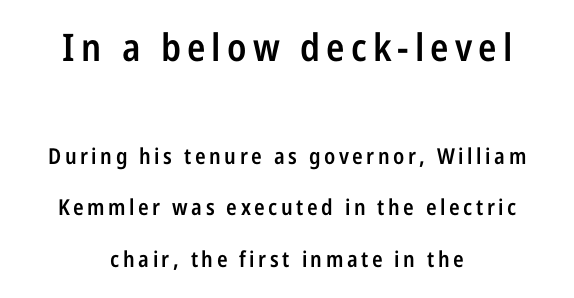
The image shows 38 px semibold, condensed sans-serif type, upright; set centered, loose line spacing (2.35x), not underlined; the first (top) block is 1.73x larger; low stroke contrast and a medium x-height.
